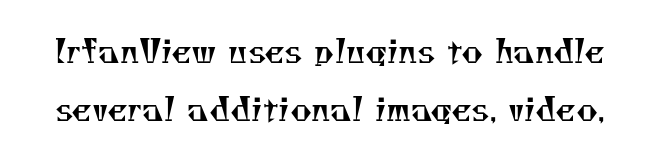
The image shows 33 px regular-weight serif type; set line spacing 1.75x, normal letter spacing, not underlined; medium stroke contrast and a small x-height.
